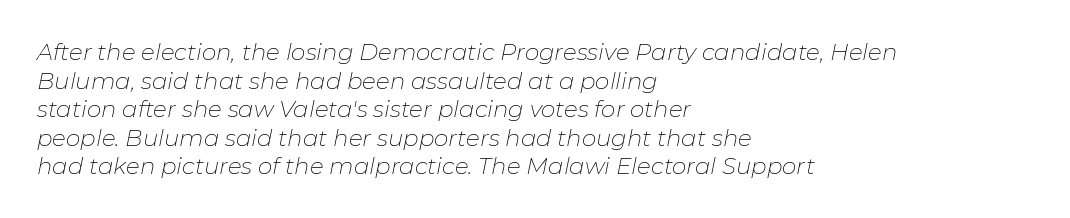
Letters rest on an invisible, unmarked baseline. No extra tracking has been applied to these lines. These glyphs show unthickened strokes, regular width or finer. Typeset ragged right — the left edge is the straight one.
